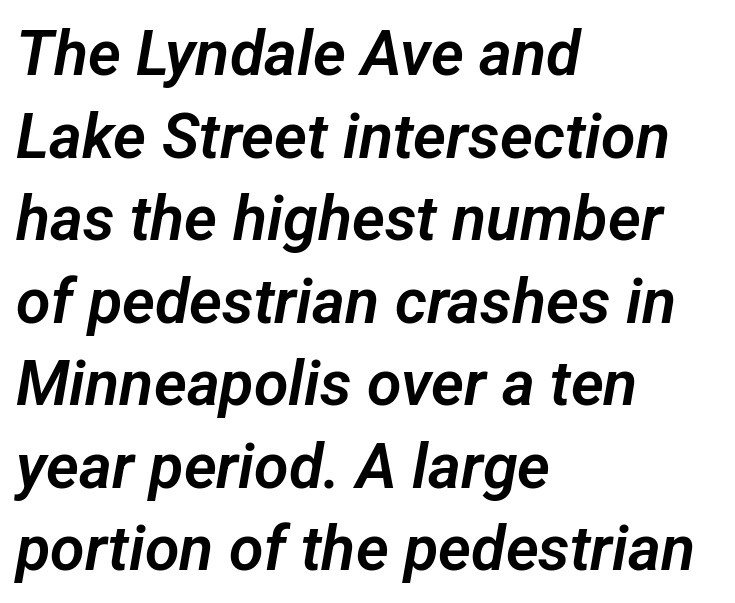
{"serif": "no", "width": "normal", "stroke_contrast": "low", "x_height": "medium", "monospaced": "no", "underline": "no", "align": "left", "line_spacing": "normal", "line_spacing_ratio": 1.31, "letter_spacing": "normal", "letter_spacing_em": 0.0, "glyph_px": 63}
